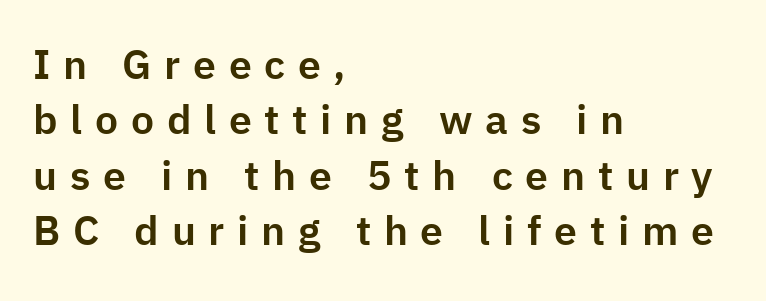
Each line starts at the same left margin while the right side varies. Notice how descenders clear the ascenders below comfortably — that's standard leading. Honestly, the letter spacing is so wide it's the main thing you notice. Honestly, there is no underline to notice here at all.
